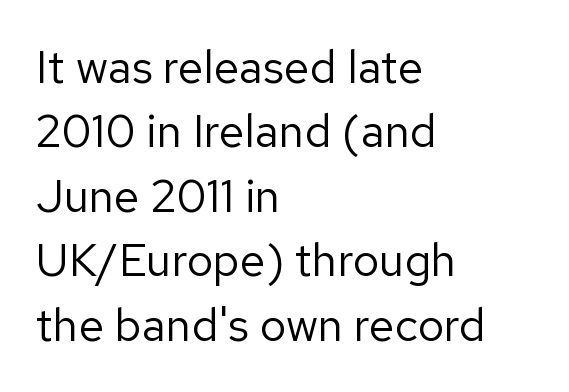
Notice how descenders clear the ascenders below comfortably — that's standard leading. Stem width sits at or under what a default text font uses. The strip under each line holds only bare page. Is the letter spacing exaggerated? No — it looks like the ordinary default.
